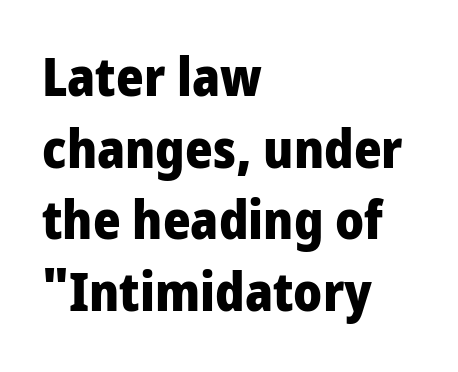
The image shows 53 px heavy, condensed sans-serif type, upright; set left-aligned, normal line spacing (1.35x), normal letter spacing, not underlined; low stroke contrast and a large x-height.
